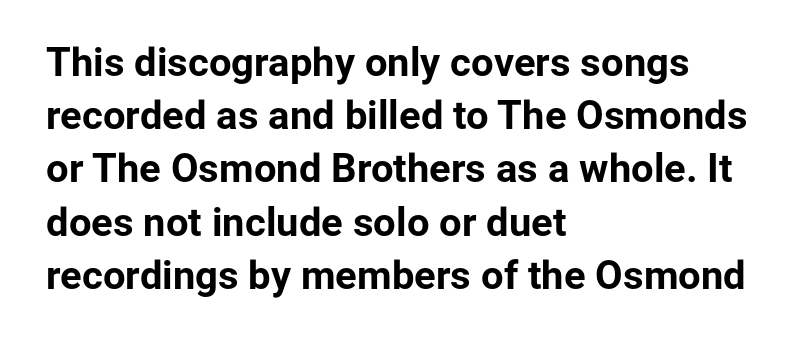
The image shows 40 px bold sans-serif type, upright; set left-aligned, normal line spacing (1.33x), normal letter spacing, not underlined; low stroke contrast and a medium x-height.
